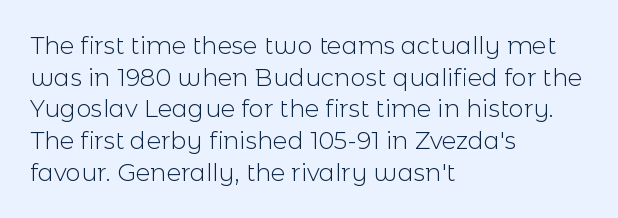
Q: Is the text bold? A: No.
Q: Is the text italic (slanted)? A: No, it is upright.
Q: Is the text underlined? A: No.
Q: How is the paragraph aligned? A: Left-aligned.
Q: Is the spacing between letters normal or unusually wide? A: Normal.
Q: Is the spacing between lines tight, normal or loose? A: Normal.
